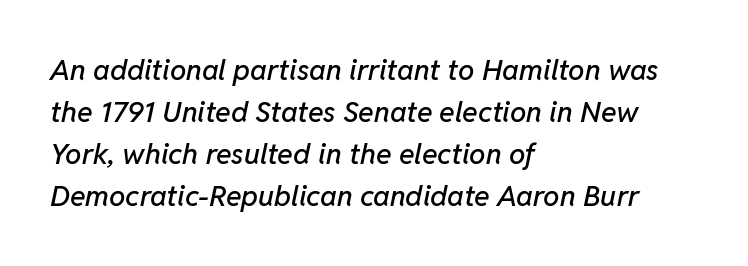
The image shows 29 px text type, italic (leaning right); set left-aligned, normal line spacing (1.45x), normal letter spacing, not underlined; low stroke contrast and a medium x-height.
